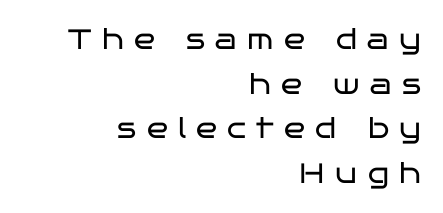
{"serif": "no", "italic": "no", "bold": "no", "weight": "regular", "width": "wide", "stroke_contrast": "low", "x_height": "large", "monospaced": "no", "underline": "no", "align": "right", "line_spacing": "normal", "line_spacing_ratio": 1.59, "letter_spacing": "wide", "letter_spacing_em": 0.37, "glyph_px": 28}
